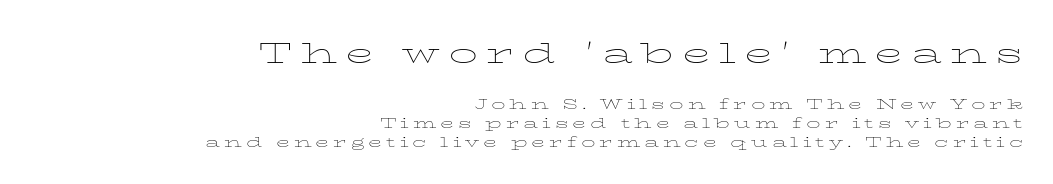
Q: Is the text bold? A: No.
Q: Is the text italic (slanted)? A: No, it is upright.
Q: Is the typeface a serif or a sans-serif typeface? A: Serif.
Q: Is the text underlined? A: No.
Q: How is the paragraph aligned? A: Right-aligned.
Q: Is the spacing between letters normal or unusually wide? A: Unusually wide.
Q: Is the spacing between lines tight, normal or loose? A: Normal.
Q: Which block of text is set in a larger size, the first (top) or the second (bottom)? A: The first (top) one.
Q: Width (condensed, normal, or wide)? A: Wide.
Q: Stroke contrast? A: Low.
Q: x-height? A: Medium.
Q: Monospaced? A: No.
